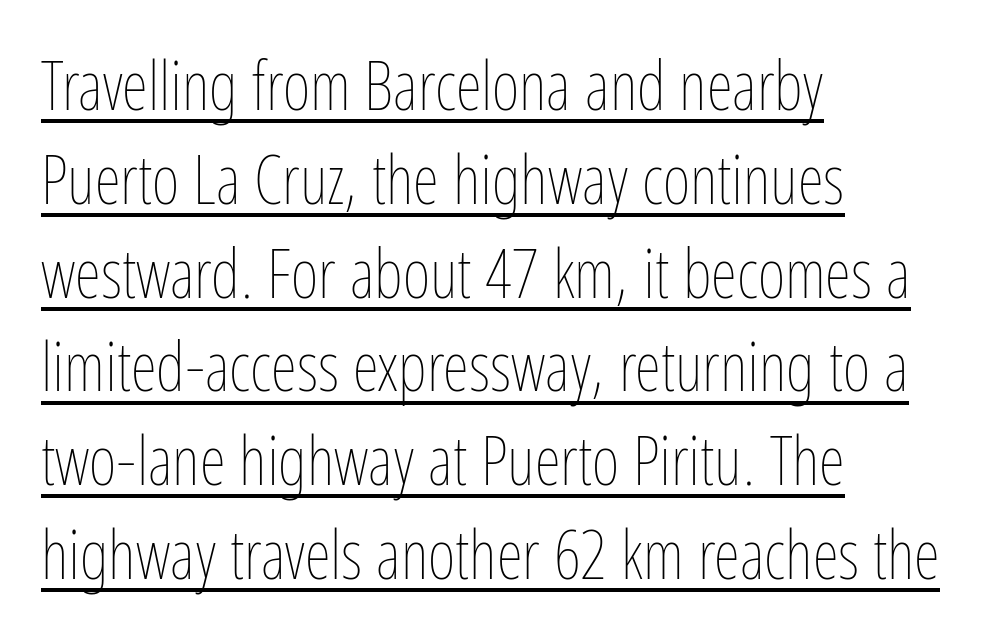
Q: Is the text bold? A: No.
Q: Is the text italic (slanted)? A: No, it is upright.
Q: Is the text underlined? A: Yes.
Q: How is the paragraph aligned? A: Left-aligned.
Q: Is the spacing between letters normal or unusually wide? A: Normal.
Q: Is the spacing between lines tight, normal or loose? A: Normal.
Q: Width (condensed, normal, or wide)? A: Condensed.
Q: Stroke contrast? A: Low.
Q: x-height? A: Medium.
Q: Monospaced? A: No.
